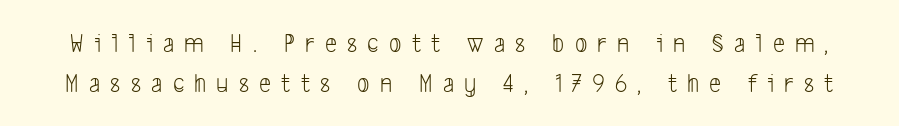
The image shows 27 px text type; set normal line spacing (1.47x), unusually wide letter spacing (+0.38 em), not underlined.
